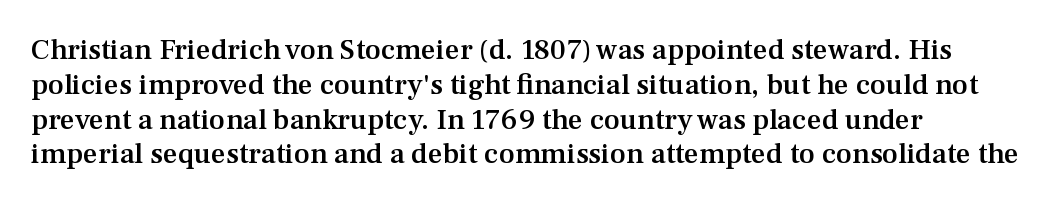
{"serif": "yes", "italic": "no", "bold": "semi", "weight": "semibold", "width": "normal", "stroke_contrast": "medium", "x_height": "medium", "monospaced": "no", "underline": "no", "line_spacing_ratio": 1.2, "letter_spacing": "normal", "letter_spacing_em": 0.0, "glyph_px": 29}
